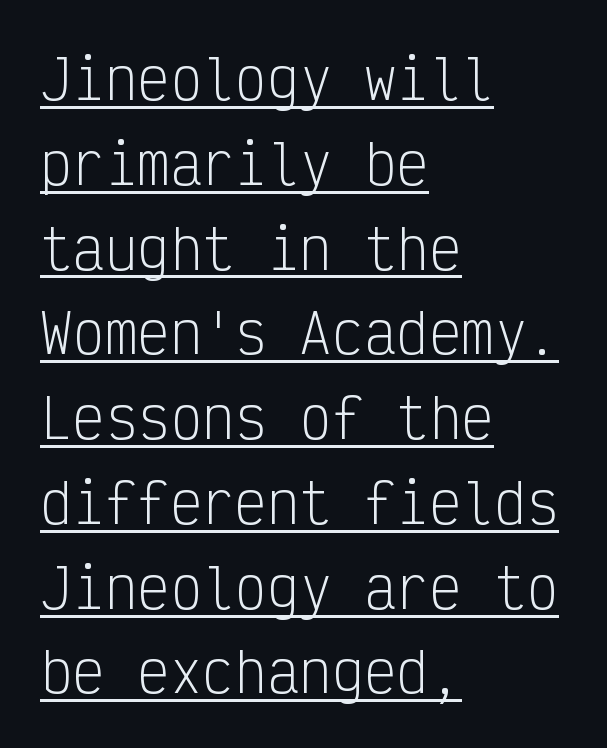
Each letter's strokes conclude bluntly, with no projecting serifs. Does the lettering tilt? It doesn't — this is upright. These characters rest on top of a visible drawn line. How are the letters spaced? Ordinarily, with no added tracking. Interline gaps are of average width in this sample. These glyphs show unthickened strokes, regular width or finer.
